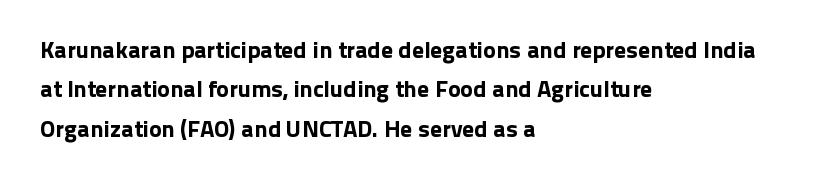
The image shows 24 px text type, upright; set left-aligned, normal line spacing (1.64x), normal letter spacing, not underlined.
